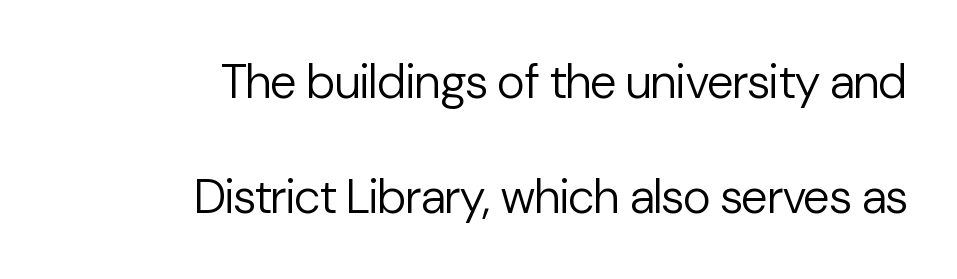
The image shows 48 px regular-weight sans-serif type, upright; set right-aligned, loose line spacing (2.4x), normal letter spacing, not underlined; low stroke contrast and a medium x-height.
